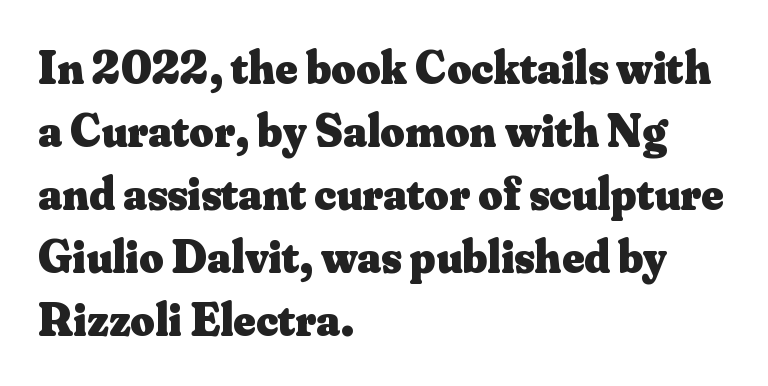
Q: Is the text bold? A: Yes.
Q: Is the text italic (slanted)? A: No, it is upright.
Q: Is the typeface a serif or a sans-serif typeface? A: Serif.
Q: Is the text underlined? A: No.
Q: How is the paragraph aligned? A: Left-aligned.
Q: Is the spacing between letters normal or unusually wide? A: Normal.
Q: Is the spacing between lines tight, normal or loose? A: Normal.
Q: Width (condensed, normal, or wide)? A: Normal.
Q: Stroke contrast? A: Medium.
Q: x-height? A: Small.
Q: Monospaced? A: No.
